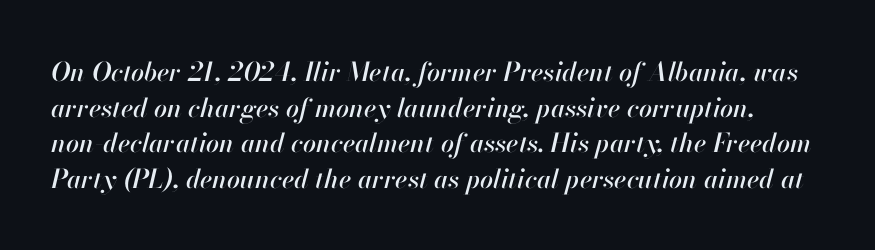
Q: Is the text italic (slanted)? A: Yes, it leans right by about 13 degrees.
Q: Is the text underlined? A: No.
Q: Is the spacing between letters normal or unusually wide? A: Normal.
Q: Is the spacing between lines tight, normal or loose? A: Normal.
